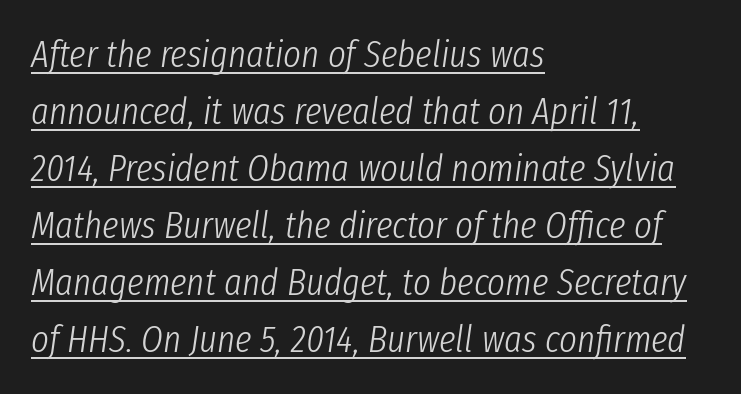
The vertical gap from one line to the next is medium. Varying glyph widths throughout — classic text-font behaviour. Check the space under the baseline: a stroke is drawn there. Line starts are locked; line ends wander. These glyphs show unthickened strokes, regular width or finer. Tall strokes in this sample are angled rather than plumb.
